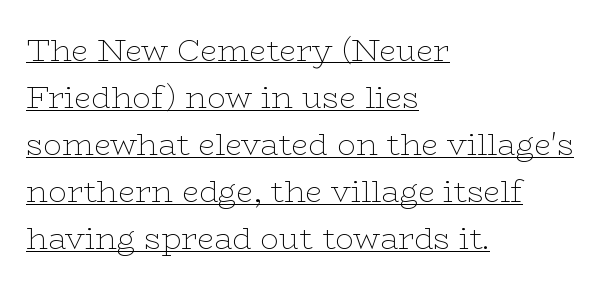
The image shows 31 px thin, wide serif type, upright; set left-aligned, normal line spacing (1.52x), normal letter spacing, underlined; low stroke contrast and a medium x-height.
